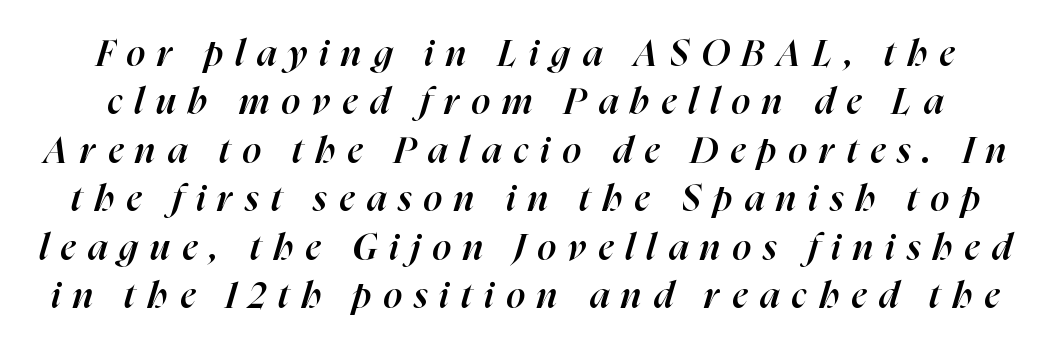
The rendering uses natural spacing where letterforms have individual widths. Leading matches the norm, producing a regular column. As a designer I'd log this as weight 600, semibold. The specimen reads as italic at a glance. You could only call the tracking loose — the letters float apart.
